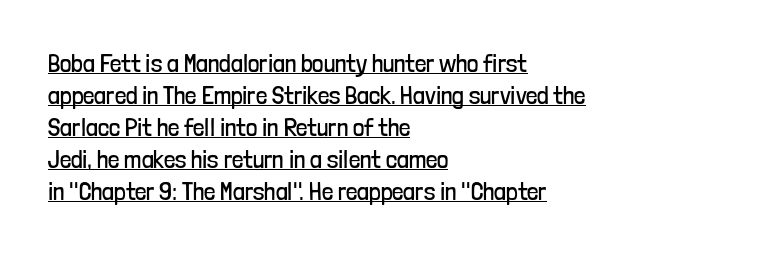
A typesetter would call this leading conventional body-copy spacing. Ordinary non-slanted type is in use. Honestly, the underline is the first thing you notice here. Ink coverage per letter is moderate at most. Left-aligned paragraph, ragged on the right.
